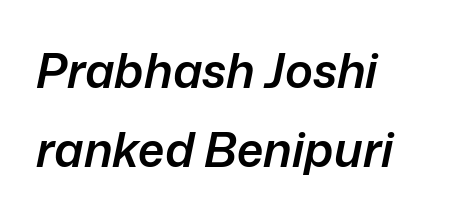
Q: Is the text bold? A: Semi-bold.
Q: Is the text italic (slanted)? A: Yes, it leans right by about 12 degrees.
Q: Is the text underlined? A: No.
Q: How is the paragraph aligned? A: Left-aligned.
Q: Is the spacing between letters normal or unusually wide? A: Normal.
Q: Is the spacing between lines tight, normal or loose? A: Normal.
Q: Width (condensed, normal, or wide)? A: Normal.
Q: Stroke contrast? A: Low.
Q: x-height? A: Medium.
Q: Monospaced? A: No.
